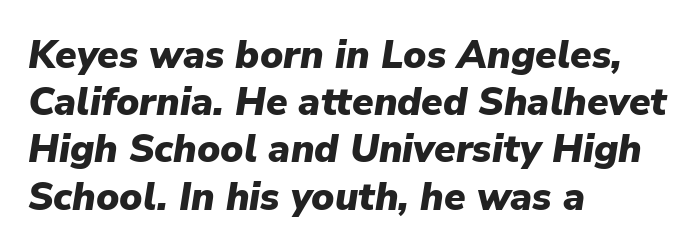
Q: Is the text bold? A: Yes.
Q: Is the text italic (slanted)? A: Yes, it leans right by about 9 degrees.
Q: Is the text underlined? A: No.
Q: How is the paragraph aligned? A: Left-aligned.
Q: Is the spacing between letters normal or unusually wide? A: Normal.
Q: Width (condensed, normal, or wide)? A: Normal.
Q: Stroke contrast? A: Low.
Q: x-height? A: Medium.
Q: Monospaced? A: No.
